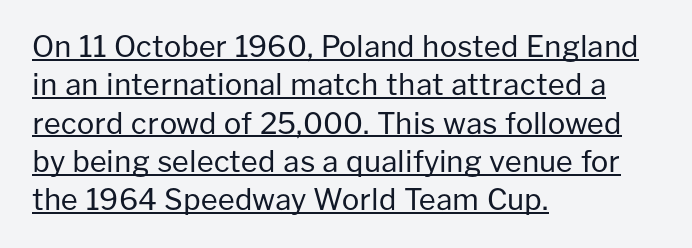
The image shows 29 px regular-weight sans-serif type, upright; set left-aligned, normal line spacing (1.32x), normal letter spacing, underlined; low stroke contrast and a medium x-height.
